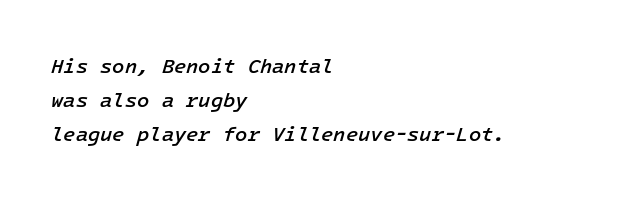
{"italic": "yes", "lean": "right", "slant_degrees": 16, "bold": "semi", "underline": "no", "align": "left", "line_spacing_ratio": 1.71, "letter_spacing": "normal", "letter_spacing_em": 0.0, "glyph_px": 20}
